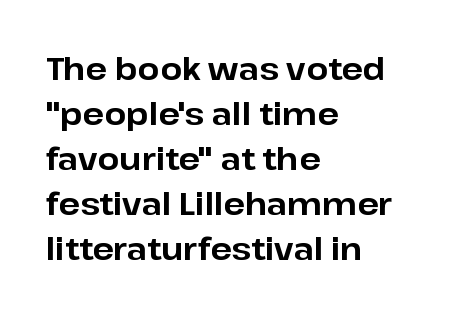
Q: Is the text bold? A: Yes.
Q: Is the text italic (slanted)? A: No, it is upright.
Q: Is the typeface a serif or a sans-serif typeface? A: Sans-serif.
Q: Is the text underlined? A: No.
Q: How is the paragraph aligned? A: Left-aligned.
Q: Is the spacing between letters normal or unusually wide? A: Normal.
Q: Is the spacing between lines tight, normal or loose? A: Normal.
Q: Width (condensed, normal, or wide)? A: Normal.
Q: Stroke contrast? A: Low.
Q: x-height? A: Medium.
Q: Monospaced? A: No.
